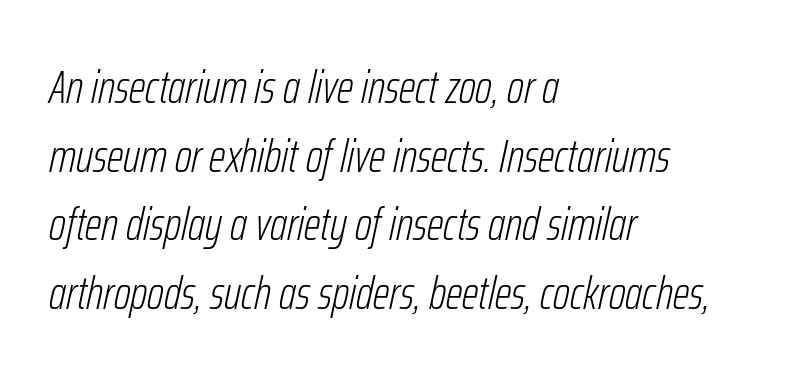
{"italic": "yes", "lean": "right", "slant_degrees": 12, "bold": "no", "weight": "light", "width": "condensed", "stroke_contrast": "low", "x_height": "medium", "monospaced": "no", "underline": "no", "align": "left", "line_spacing": "normal", "line_spacing_ratio": 1.46, "letter_spacing": "normal", "letter_spacing_em": 0.0, "glyph_px": 47}
